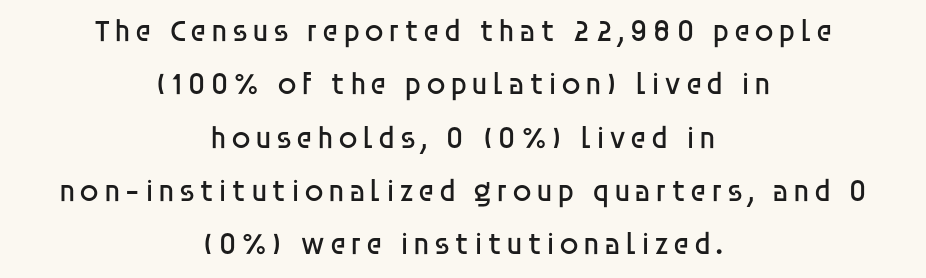
Q: Is the text bold? A: No.
Q: Is the text italic (slanted)? A: No, it is upright.
Q: Is the typeface a serif or a sans-serif typeface? A: Sans-serif.
Q: Is the text underlined? A: No.
Q: How is the paragraph aligned? A: Centered.
Q: Width (condensed, normal, or wide)? A: Normal.
Q: Stroke contrast? A: Low.
Q: x-height? A: Large.
Q: Monospaced? A: No.
